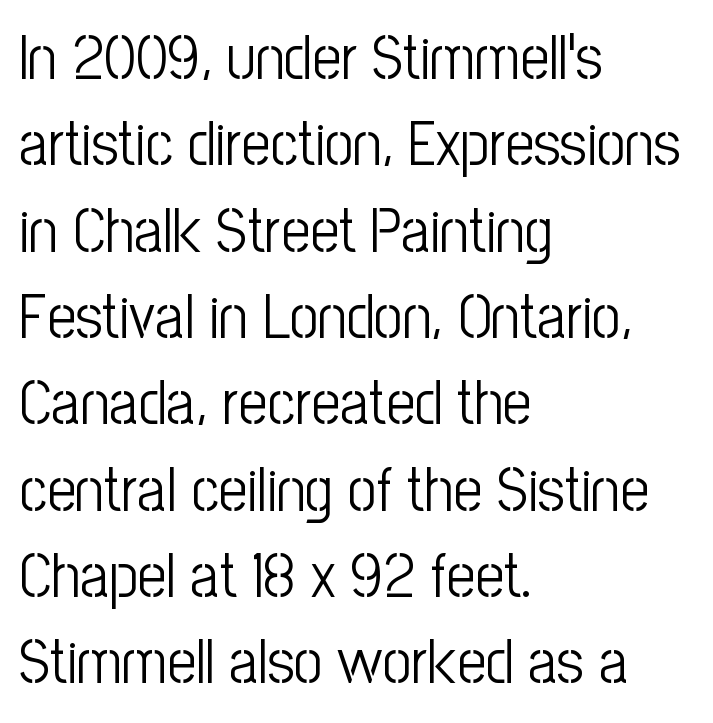
{"serif": "no", "italic": "no", "bold": "no", "weight": "light", "width": "condensed", "stroke_contrast": "low", "x_height": "medium", "monospaced": "no", "underline": "no", "align": "left", "line_spacing": "normal", "line_spacing_ratio": 1.37, "letter_spacing": "normal", "letter_spacing_em": 0.0, "glyph_px": 63}
